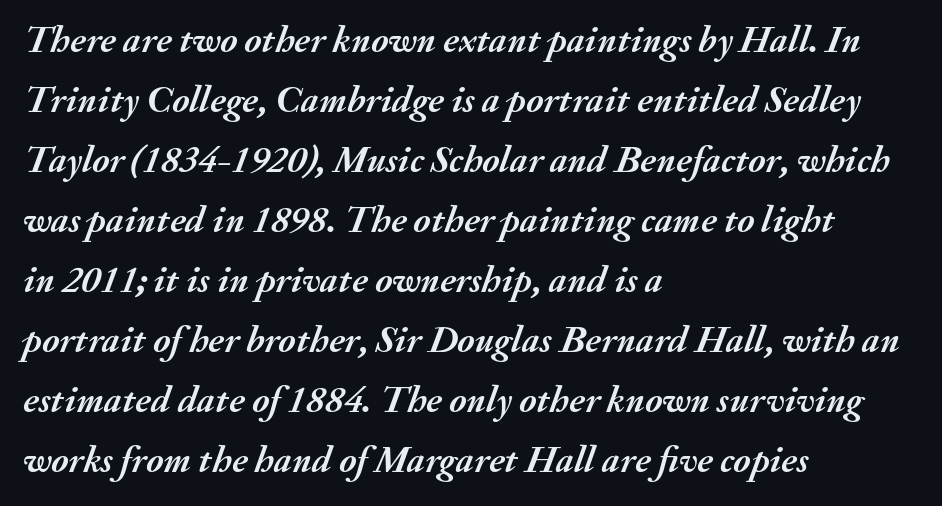
Q: Is the text bold? A: Yes.
Q: Is the text italic (slanted)? A: Yes, it leans right by about 20 degrees.
Q: Is the text underlined? A: No.
Q: How is the paragraph aligned? A: Left-aligned.
Q: Is the spacing between letters normal or unusually wide? A: Normal.
Q: Is the spacing between lines tight, normal or loose? A: Normal.
Q: Width (condensed, normal, or wide)? A: Normal.
Q: Stroke contrast? A: Medium.
Q: x-height? A: Small.
Q: Monospaced? A: No.
